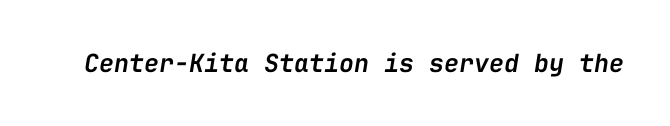
{"italic": "yes", "lean": "right", "slant_degrees": 9, "bold": "semi", "underline": "no", "letter_spacing": "normal", "letter_spacing_em": 0.0, "glyph_px": 25}
